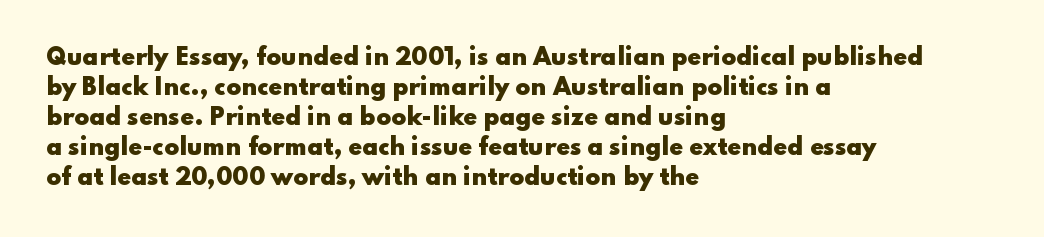
Italic: no, the glyphs are upright roman. Standard letterfit; no display-style spreading of the glyphs. Glance below the letters and you will spot only blank space. Its strokes are broad and dark, the hallmark of bold type.
